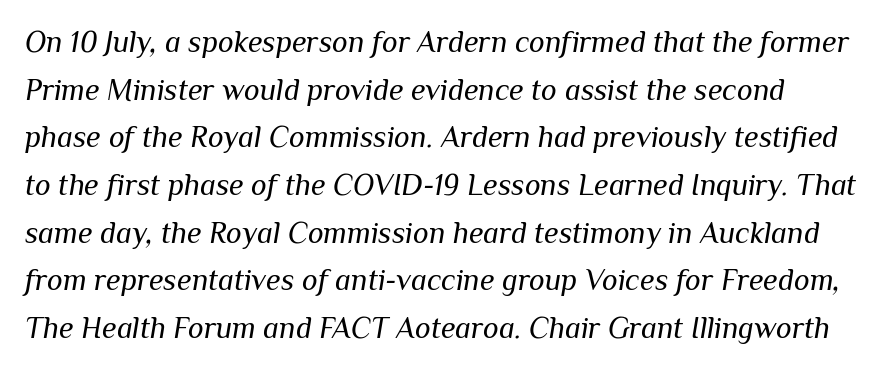
The image shows 30 px regular-weight type, italic (leaning right); set normal line spacing (1.59x), normal letter spacing, not underlined; medium stroke contrast and a medium x-height.
